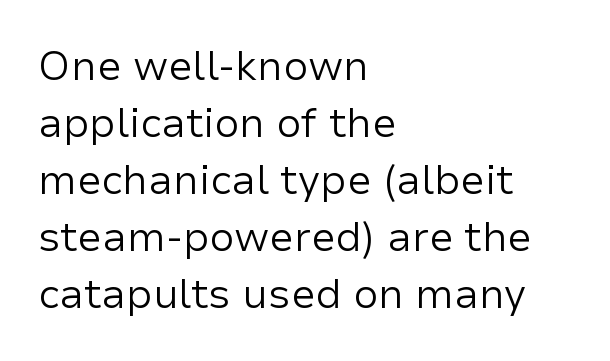
Just letters on the line, the space beneath them empty. In terms of posture, this sample is upright. Proportional: the letters do not fall into vertical columns. Baseline-to-baseline distance is the conventional proportion of letter height. The text block is weighted toward the left margin, trailing off unevenly rightward. The rendering keeps characters at their native spacing.
